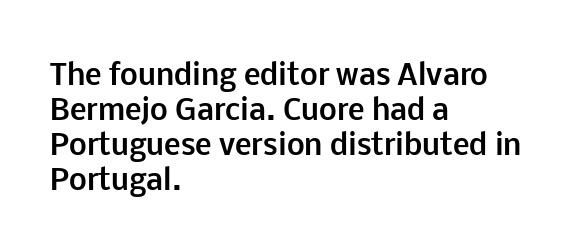
Every character sits straight up, as roman type does. Look at the stroke-to-counter ratio: heavy, a bold. Honestly, the letter spacing is just normal — you wouldn't notice it. How would I describe the line gaps? Plain and ordinary.
